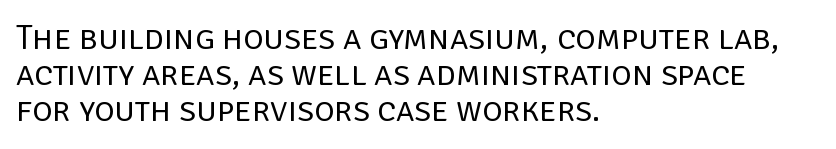
Stems and bowls with no extra thickness — not bold. The rendering uses natural spacing where letterforms have individual widths. To sum up the face: it is a sans, with no serifs. This is roman type, the default non-slanted kind. Descenders hang freely into open space.
